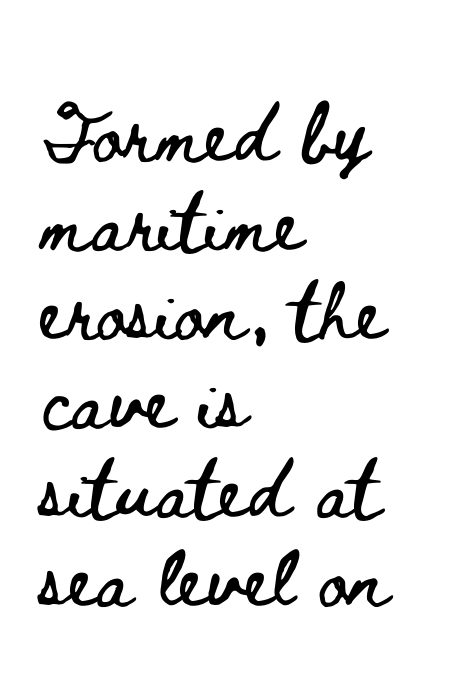
Q: Is the text italic (slanted)? A: Yes.
Q: Is the text underlined? A: No.
Q: How is the paragraph aligned? A: Left-aligned.
Q: Is the spacing between letters normal or unusually wide? A: Normal.
Q: Width (condensed, normal, or wide)? A: Wide.
Q: Stroke contrast? A: Low.
Q: x-height? A: Small.
Q: Monospaced? A: No.
